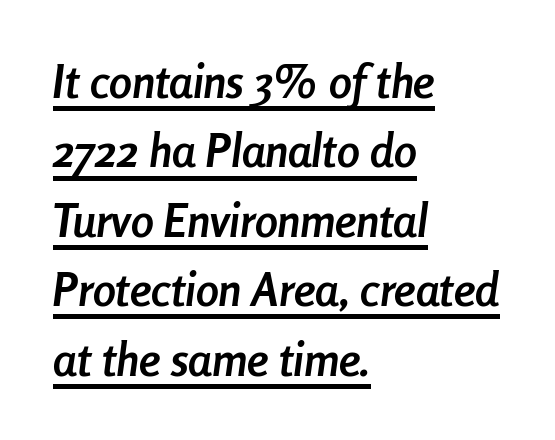
The passage shown stacks its lines at a standard gap. This rendering uses left alignment, leaving the right contour irregular. The lettering tilts uniformly, giving the passage an italic look. Looks like regular typesetting: each glyph gets only the width it needs. Is the type bold? Yes — the strokes are clearly thick and heavy.
